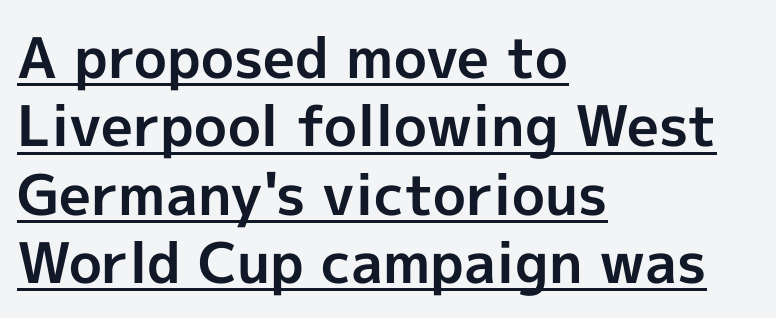
{"serif": "no", "italic": "no", "bold": "yes", "weight": "bold", "width": "normal", "x_height": "medium", "monospaced": "no", "underline": "yes", "align": "left", "line_spacing_ratio": 1.22, "letter_spacing": "normal", "letter_spacing_em": 0.0, "glyph_px": 56}
